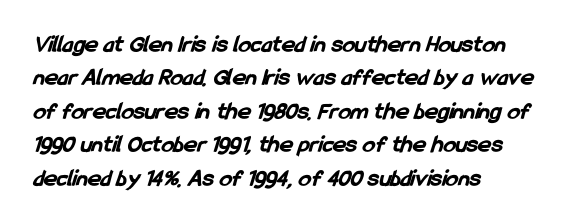
The image shows 25 px bold type; set left-aligned, normal line spacing (1.34x), normal letter spacing, not underlined.
